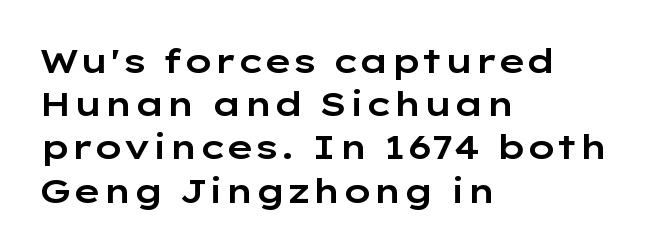
The image shows 34 px wide sans-serif type, upright; set left-aligned, normal line spacing (1.27x), normal letter spacing, not underlined; low stroke contrast and a medium x-height.
